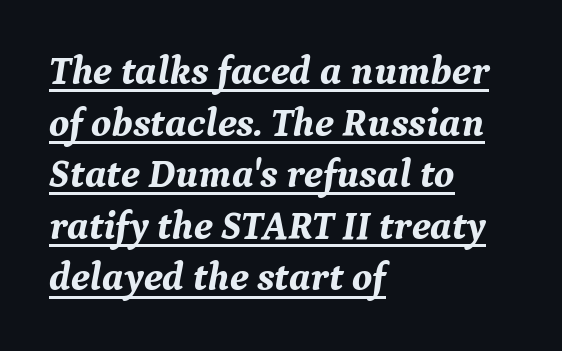
{"serif": "yes", "italic": "yes", "lean": "right", "slant_degrees": 9, "bold": "yes", "weight": "bold", "width": "normal", "stroke_contrast": "medium", "x_height": "medium", "monospaced": "no", "underline": "yes", "align": "left", "line_spacing": "normal", "line_spacing_ratio": 1.29, "letter_spacing": "normal", "letter_spacing_em": 0.0, "glyph_px": 40}
